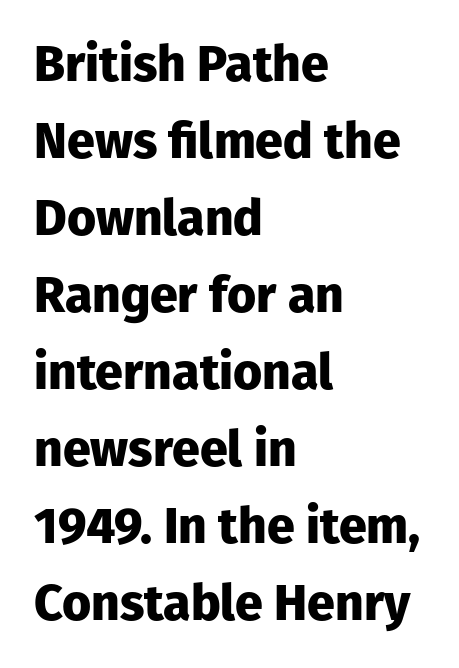
Q: Is the text bold? A: Yes.
Q: Is the text italic (slanted)? A: No, it is upright.
Q: Is the typeface a serif or a sans-serif typeface? A: Sans-serif.
Q: Is the text underlined? A: No.
Q: How is the paragraph aligned? A: Left-aligned.
Q: Is the spacing between letters normal or unusually wide? A: Normal.
Q: Is the spacing between lines tight, normal or loose? A: Normal.
Q: Width (condensed, normal, or wide)? A: Normal.
Q: Stroke contrast? A: Low.
Q: x-height? A: Medium.
Q: Monospaced? A: No.
